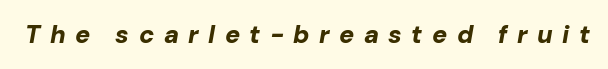
{"italic": "yes", "lean": "right", "slant_degrees": 10, "bold": "yes", "underline": "no", "letter_spacing": "wide", "letter_spacing_em": 0.38, "glyph_px": 25}
